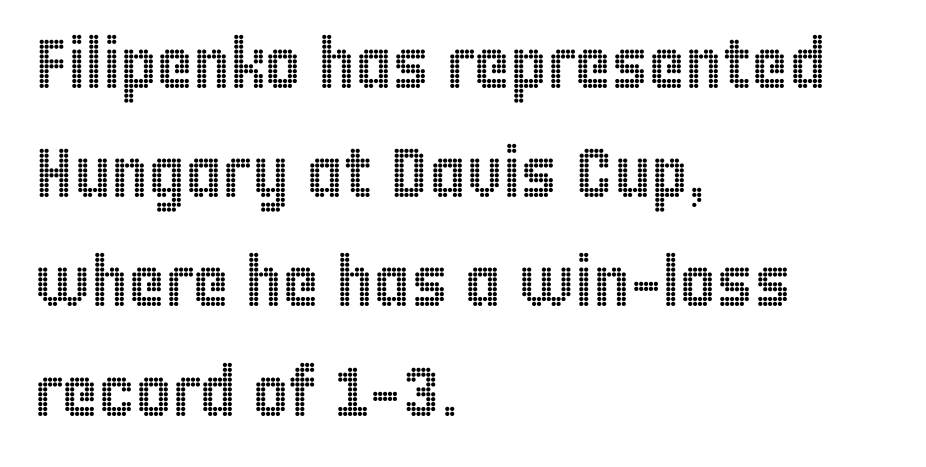
Q: Is the text italic (slanted)? A: No, it is upright.
Q: Is the text underlined? A: No.
Q: How is the paragraph aligned? A: Left-aligned.
Q: Is the spacing between letters normal or unusually wide? A: Normal.
Q: Is the spacing between lines tight, normal or loose? A: Normal.
Q: Width (condensed, normal, or wide)? A: Condensed.
Q: x-height? A: Large.
Q: Monospaced? A: No.
